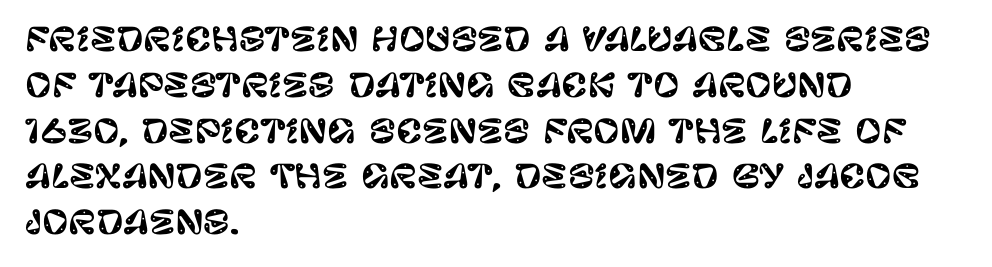
The image shows 32 px sans-serif type; set left-aligned, normal line spacing (1.43x), normal letter spacing, not underlined; low stroke contrast and a large x-height.
